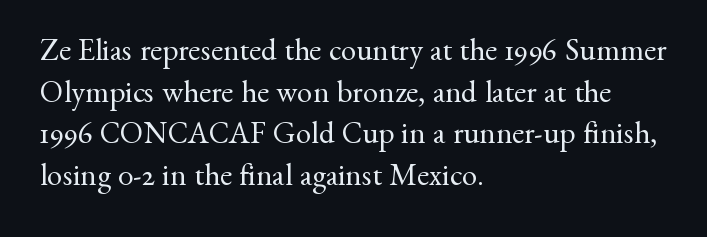
Q: Is the text bold? A: No.
Q: Is the text italic (slanted)? A: No, it is upright.
Q: Is the typeface a serif or a sans-serif typeface? A: Serif.
Q: Is the text underlined? A: No.
Q: How is the paragraph aligned? A: Left-aligned.
Q: Is the spacing between letters normal or unusually wide? A: Normal.
Q: Is the spacing between lines tight, normal or loose? A: Normal.
Q: Width (condensed, normal, or wide)? A: Normal.
Q: Stroke contrast? A: Medium.
Q: x-height? A: Small.
Q: Monospaced? A: No.
